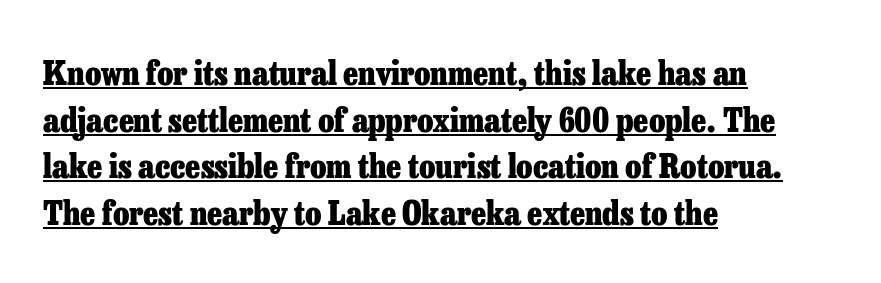
Vertical spacing — default. Varying glyph widths throughout — classic text-font behaviour. Is the block centered? No — it sits flush against the left margin. The characters display serif detailing at their extremities. Default kerning and tracking; the words read as compact shapes.
